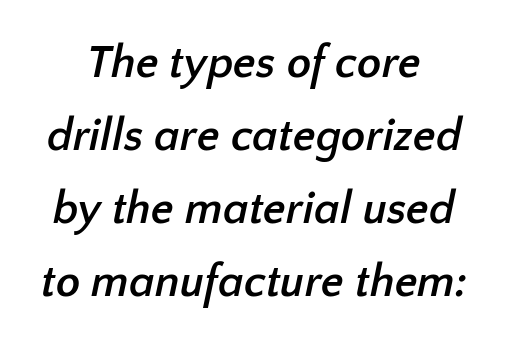
The letters advance in unequal steps, a hallmark of proportional type. The words here are not underlined. A student would call this center alignment; a typographer would say set centered. Regarding leading, the lines here are spaced in the standard way.
